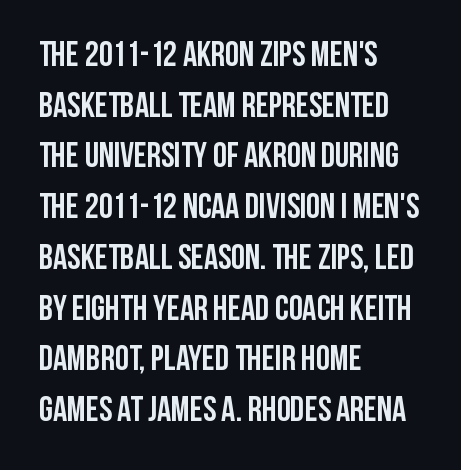
The image shows 35 px semibold, condensed sans-serif type, upright; set left-aligned, normal line spacing (1.45x), normal letter spacing, not underlined; low stroke contrast and a large x-height.
